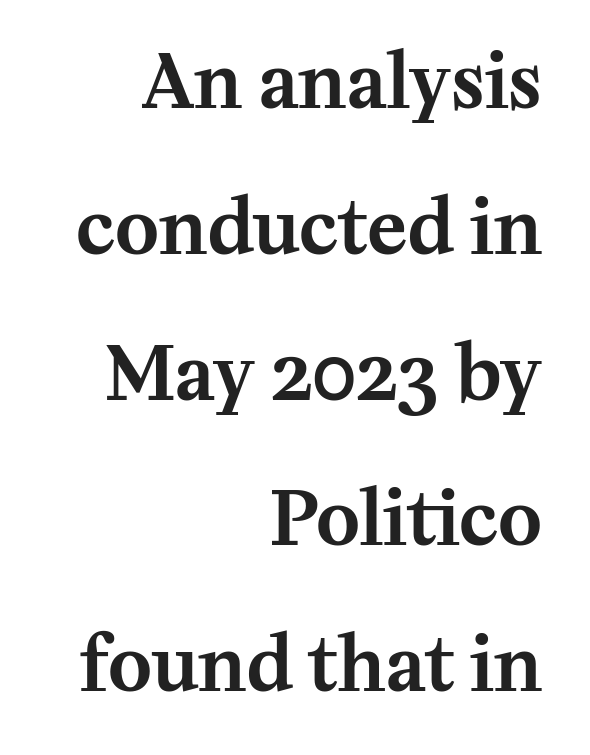
{"serif": "yes", "italic": "no", "width": "normal", "stroke_contrast": "medium", "x_height": "medium", "monospaced": "no", "underline": "no", "align": "right", "line_spacing": "loose", "line_spacing_ratio": 1.97, "letter_spacing": "normal", "letter_spacing_em": 0.0, "glyph_px": 74}
